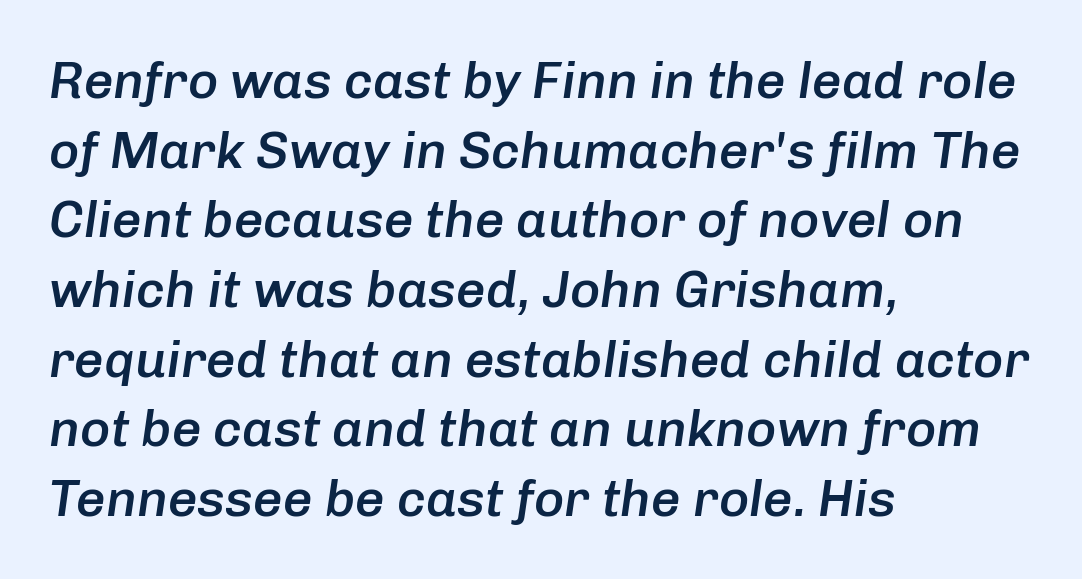
The image shows 52 px semibold type, italic (leaning right); set left-aligned, normal line spacing (1.34x), normal letter spacing, not underlined; low stroke contrast and a medium x-height.
